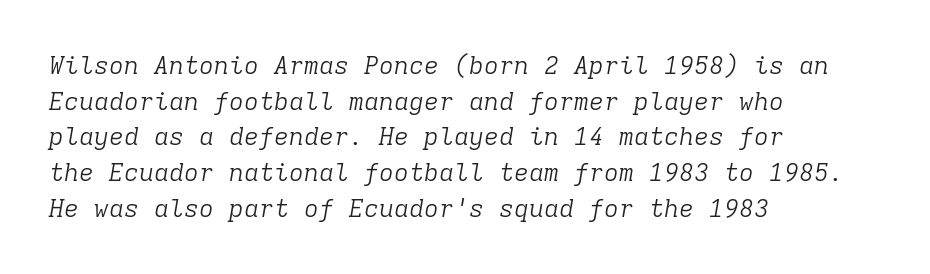
Q: Is the text bold? A: No.
Q: Is the text italic (slanted)? A: Yes, it leans right by about 9 degrees.
Q: Is the text underlined? A: No.
Q: How is the paragraph aligned? A: Left-aligned.
Q: Is the spacing between letters normal or unusually wide? A: Normal.
Q: Is the spacing between lines tight, normal or loose? A: Normal.
